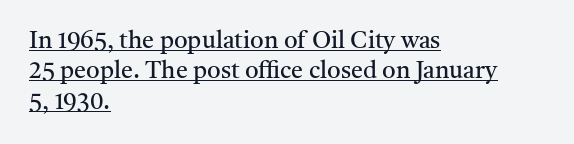
The sample's only ornament is a line tracing under the words. Look at the tracking — it's just the regular setting, nothing added. One-word summary of the alignment: left. No chunkiness to these letters — they're not bold. One glance says typical: line gaps are just what's usual.
